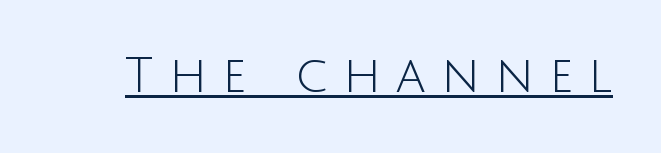
Q: Is the text bold? A: No.
Q: Is the text italic (slanted)? A: No, it is upright.
Q: Is the typeface a serif or a sans-serif typeface? A: Sans-serif.
Q: Is the text underlined? A: Yes.
Q: Is the spacing between letters normal or unusually wide? A: Unusually wide.
Q: Width (condensed, normal, or wide)? A: Normal.
Q: Stroke contrast? A: Low.
Q: x-height? A: Large.
Q: Monospaced? A: No.
